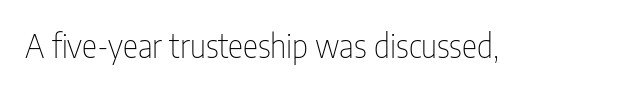
Words float on clear page, feet unadorned. The text was rendered using a sans face with plain stroke endings. Heaviness? Minimal to ordinary, like unemphasized prose. Rendered with straight, roman letterforms. This sample uses plain, unmodified letter spacing.
